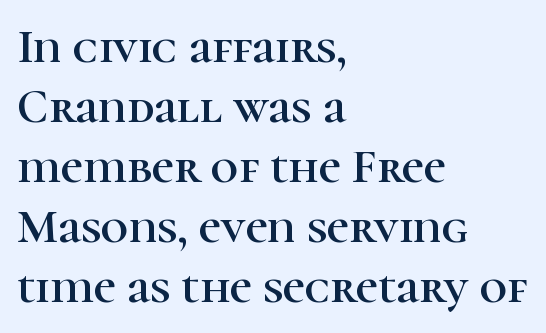
{"serif": "yes", "italic": "no", "width": "normal", "stroke_contrast": "high", "x_height": "medium", "monospaced": "no", "underline": "no", "align": "left", "line_spacing": "normal", "line_spacing_ratio": 1.25, "letter_spacing": "normal", "letter_spacing_em": 0.0, "glyph_px": 48}
